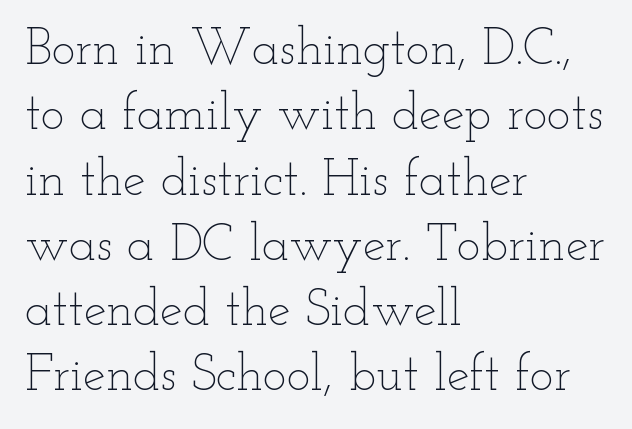
The image shows 51 px thin, wide type, upright; set left-aligned, normal line spacing (1.28x), normal letter spacing, not underlined; low stroke contrast and a small x-height.
